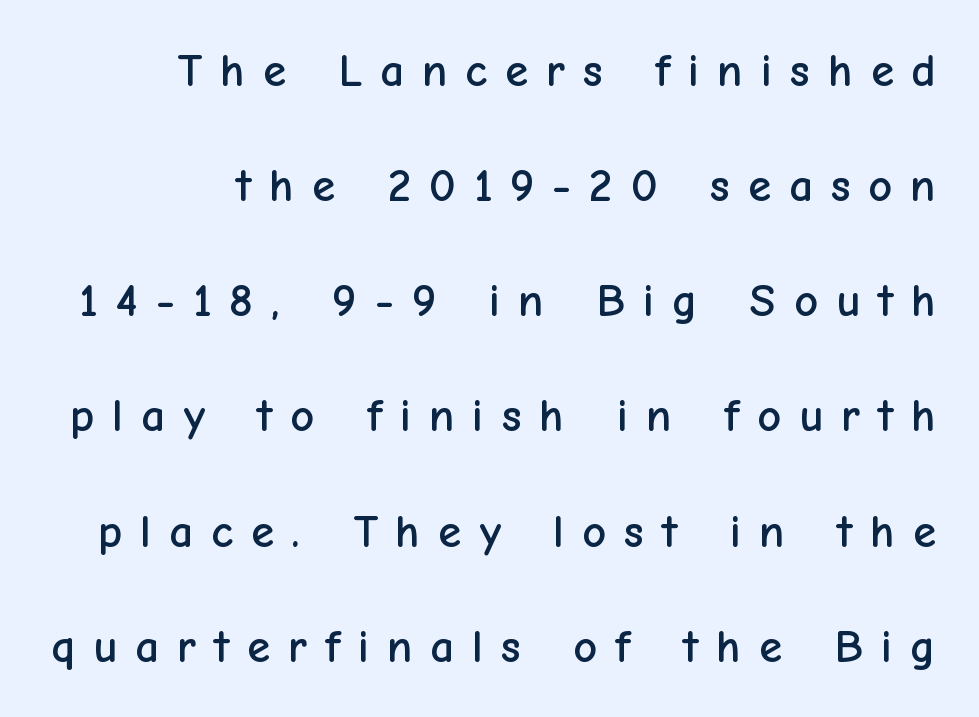
A typesetter would call this proportional, since set widths differ per character. Each line ends at the same right margin while the left side varies. Tall strokes in this sample are plumb rather than angled. A typesetter would label this face a sans.
